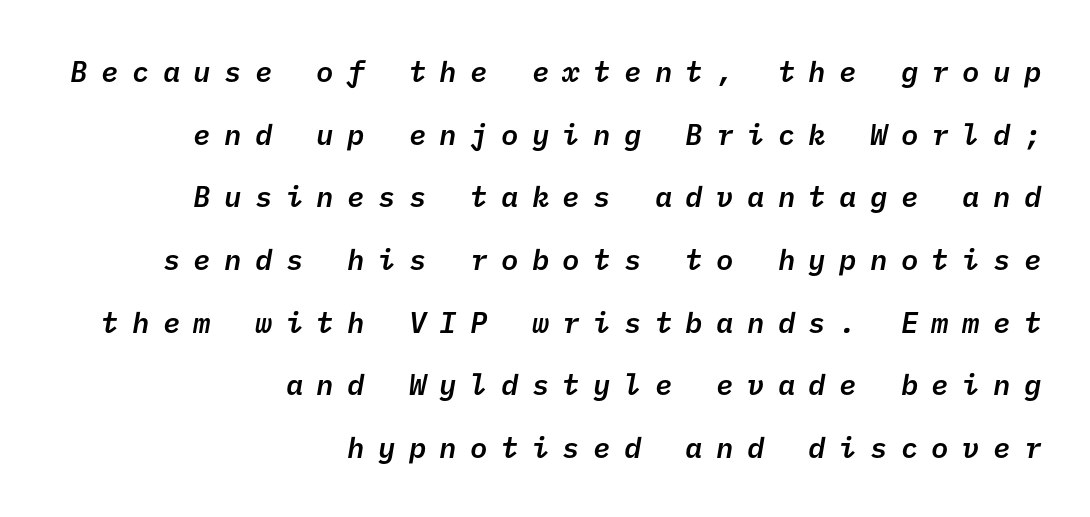
Q: Is the text bold? A: Semi-bold.
Q: Is the typeface a serif or a sans-serif typeface? A: Sans-serif.
Q: Is the text underlined? A: No.
Q: How is the paragraph aligned? A: Right-aligned.
Q: Is the spacing between letters normal or unusually wide? A: Unusually wide.
Q: Is the spacing between lines tight, normal or loose? A: Loose.
Q: Width (condensed, normal, or wide)? A: Normal.
Q: Stroke contrast? A: Low.
Q: x-height? A: Medium.
